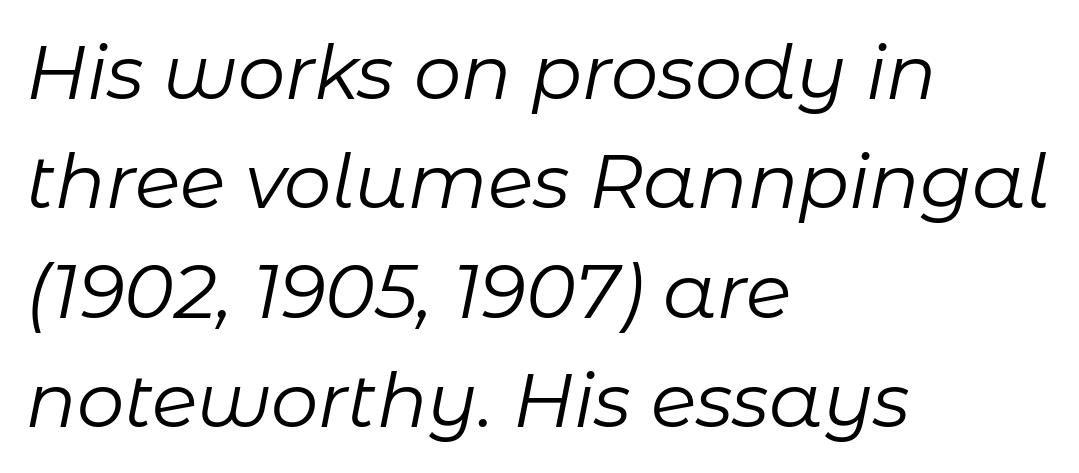
{"italic": "yes", "lean": "right", "slant_degrees": 11, "bold": "no", "weight": "regular", "width": "normal", "stroke_contrast": "low", "x_height": "medium", "monospaced": "no", "underline": "no", "align": "left", "line_spacing": "normal", "line_spacing_ratio": 1.46, "letter_spacing": "normal", "letter_spacing_em": 0.0, "glyph_px": 75}
